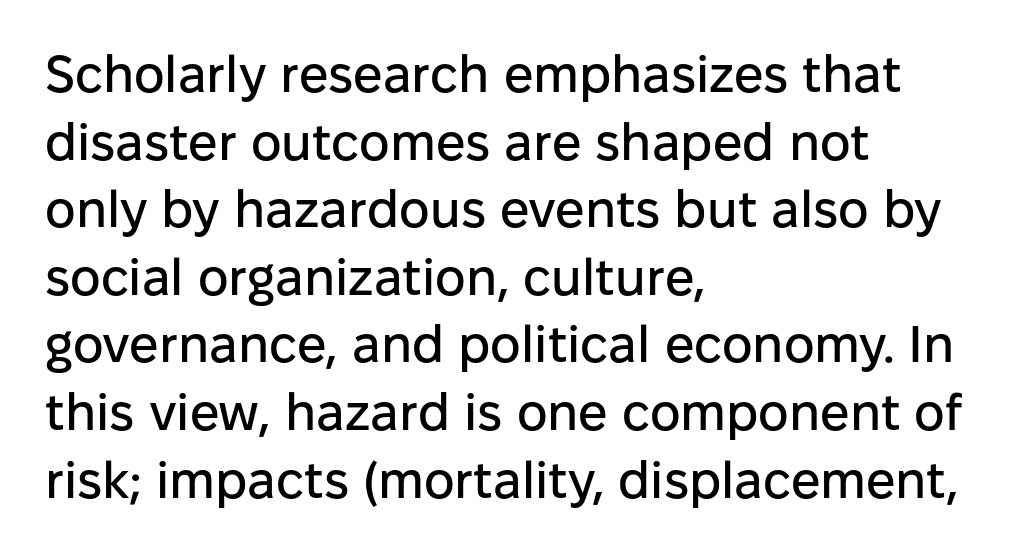
The image shows 52 px sans-serif type, upright; set left-aligned, normal line spacing (1.3x), normal letter spacing, not underlined; low stroke contrast and a medium x-height.
